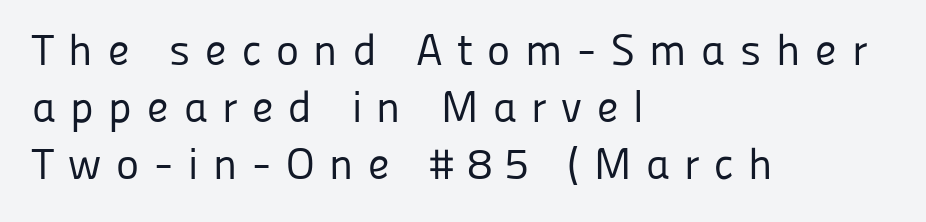
The image shows 44 px regular-weight sans-serif type, upright; set left-aligned, normal line spacing (1.29x), unusually wide letter spacing (+0.33 em), not underlined; low stroke contrast and a medium x-height.
